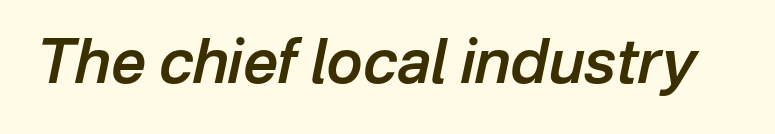
Q: Is the text bold? A: Semi-bold.
Q: Is the text italic (slanted)? A: Yes, it leans right by about 12 degrees.
Q: Is the text underlined? A: No.
Q: Is the spacing between letters normal or unusually wide? A: Normal.
Q: Width (condensed, normal, or wide)? A: Normal.
Q: Stroke contrast? A: Low.
Q: x-height? A: Medium.
Q: Monospaced? A: No.
